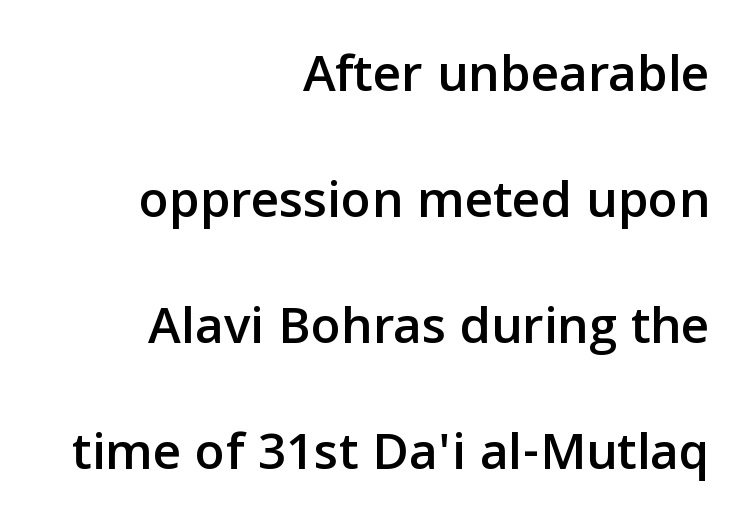
The rendering shows plain stroke endings on the letterforms — a sans-serif design. The rendering anchors every line to the right-hand side. Each new line begins a long way beneath the previous one. Designer's note — italics off, roman on. Tracking here is standard; glyphs follow each other at the usual distance. The string is rendered with underlining switched off.
